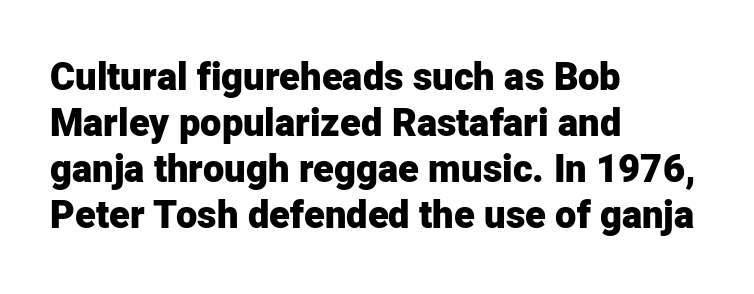
Proportional: the letters do not fall into vertical columns. Glance below the letters and you will spot only blank space. It's the straight-up-and-down kind of type. The line texture is even and compact thanks to regular tracking. The glyphs in this specimen are sans serif. Reading down the block, your eye returns to a fixed left position each line.
